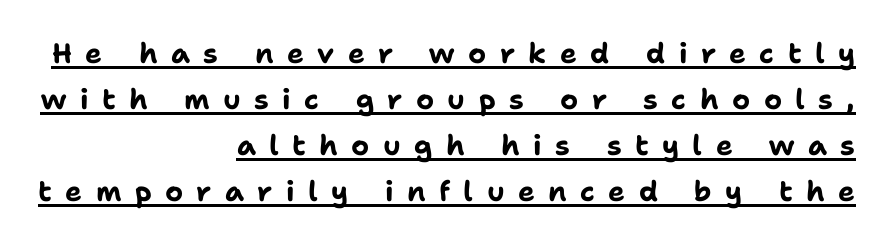
Q: Is the text bold? A: Yes.
Q: Is the text italic (slanted)? A: No, it is upright.
Q: Is the typeface a serif or a sans-serif typeface? A: Sans-serif.
Q: Is the text underlined? A: Yes.
Q: How is the paragraph aligned? A: Right-aligned.
Q: Is the spacing between letters normal or unusually wide? A: Unusually wide.
Q: Is the spacing between lines tight, normal or loose? A: Normal.
Q: Width (condensed, normal, or wide)? A: Normal.
Q: Stroke contrast? A: Low.
Q: x-height? A: Medium.
Q: Monospaced? A: No.
